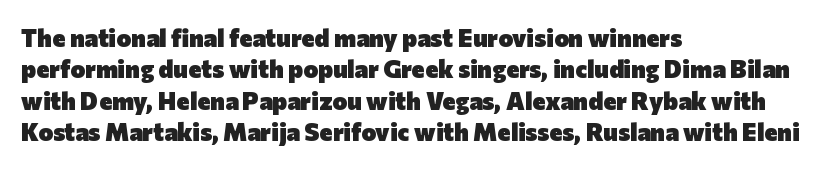
Q: Is the text bold? A: Yes.
Q: Is the text italic (slanted)? A: No, it is upright.
Q: Is the text underlined? A: No.
Q: How is the paragraph aligned? A: Left-aligned.
Q: Is the spacing between letters normal or unusually wide? A: Normal.
Q: Is the spacing between lines tight, normal or loose? A: Normal.
